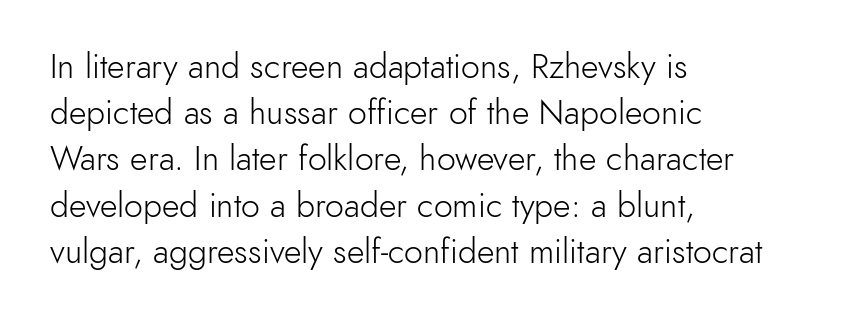
Nobody touched the tracking dial on this one. Layout note: lines flush left. These lines are rendered in a variable-pitch font. Vertically, the passage feels balanced, rows spaced as you'd expect.
